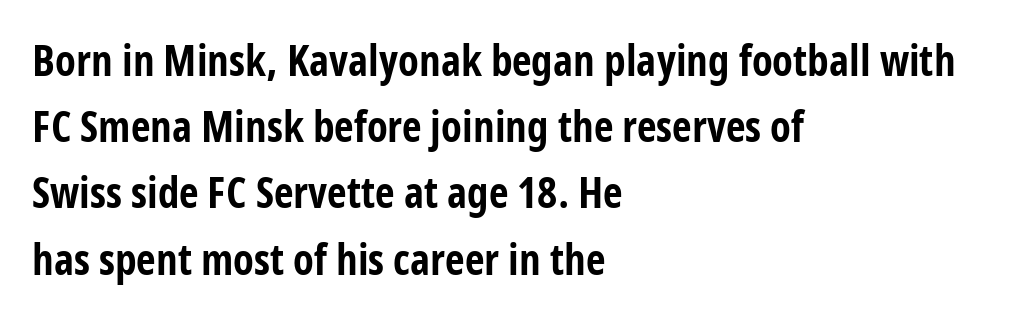
Q: Is the text bold? A: Yes.
Q: Is the text italic (slanted)? A: No, it is upright.
Q: Is the typeface a serif or a sans-serif typeface? A: Sans-serif.
Q: Is the text underlined? A: No.
Q: How is the paragraph aligned? A: Left-aligned.
Q: Is the spacing between letters normal or unusually wide? A: Normal.
Q: Is the spacing between lines tight, normal or loose? A: Normal.
Q: Width (condensed, normal, or wide)? A: Condensed.
Q: Stroke contrast? A: Low.
Q: x-height? A: Medium.
Q: Monospaced? A: No.
